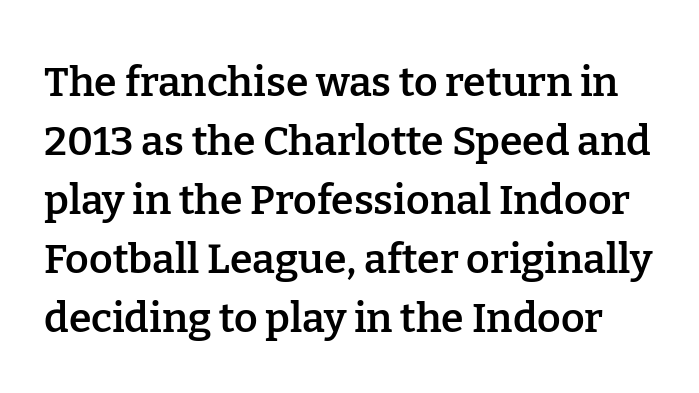
The image shows 41 px semibold serif type, upright; set normal line spacing (1.44x), normal letter spacing, not underlined; low stroke contrast and a medium x-height.
